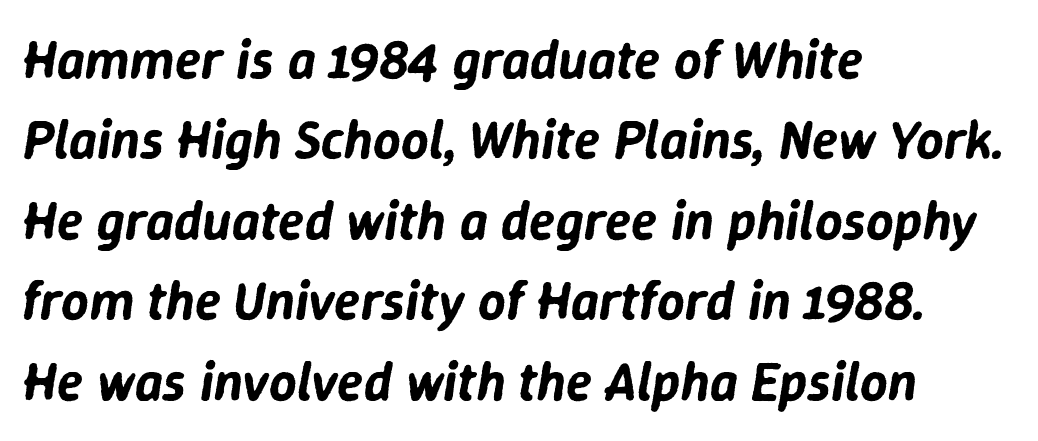
Q: Is the text italic (slanted)? A: Yes, it leans right by about 9 degrees.
Q: Is the text underlined? A: No.
Q: How is the paragraph aligned? A: Left-aligned.
Q: Is the spacing between letters normal or unusually wide? A: Normal.
Q: Is the spacing between lines tight, normal or loose? A: Normal.
Q: Width (condensed, normal, or wide)? A: Normal.
Q: Stroke contrast? A: Low.
Q: x-height? A: Medium.
Q: Monospaced? A: No.
